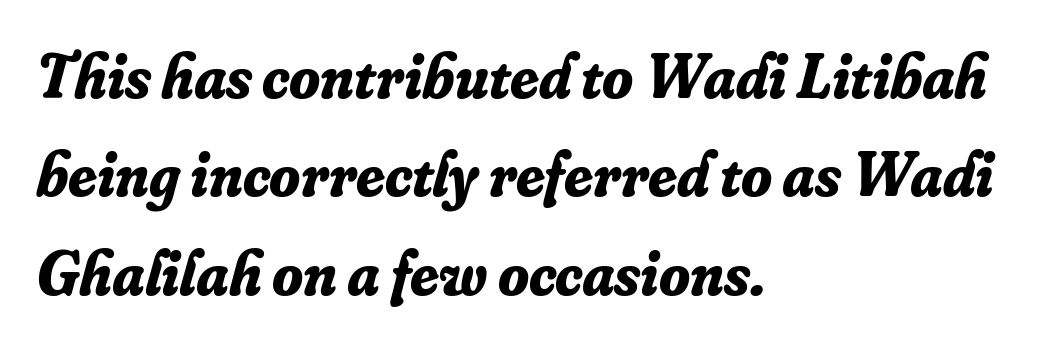
The image shows 63 px bold serif type, italic (leaning right); set left-aligned, normal line spacing (1.56x), normal letter spacing, not underlined; low stroke contrast and a small x-height.
